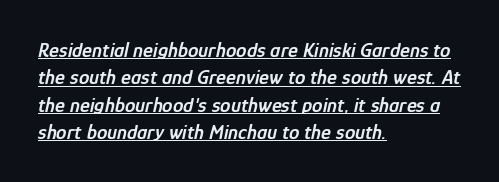
The image shows 21 px text type, italic (leaning right); set left-aligned, normal line spacing (1.3x), normal letter spacing, underlined.
